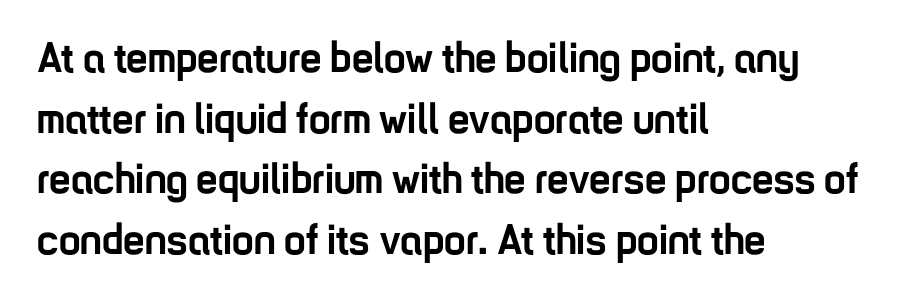
The lines sit at an ordinary, default distance from one another. This rendering employs a face without finishing strokes, i.e., a sans-serif. Each letter keeps its own natural width here, so spacing adapts to shape. Style check: upright. The space directly below the letters is spotless.
